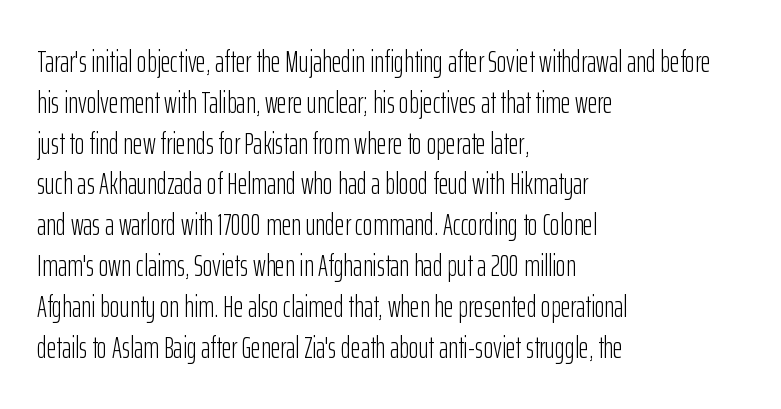
A typesetter would call this zero additional tracking. Note the varied advance widths — an 'i' is clearly narrower than an 'm'. Only glyphs here, with clear space below each row. Look at the bottom of the vertical strokes: they stop flat, with no serifs. The letters look calm and open, with moderate or lighter stems.
